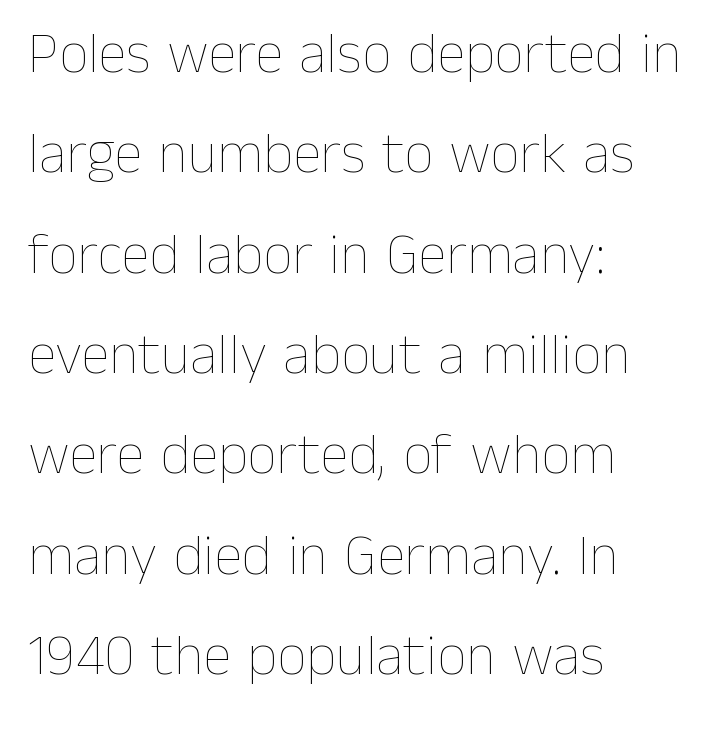
The image shows 58 px thin type, upright; set left-aligned, line spacing 1.73x, normal letter spacing, not underlined; low stroke contrast and a medium x-height.
